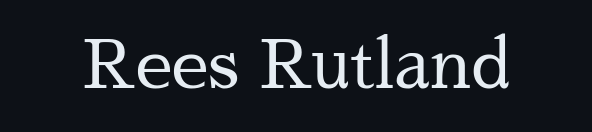
The string is rendered with underlining switched off. The type family on display is of the serif kind. A light-to-regular cut is what we see here. Posture: vertical.
